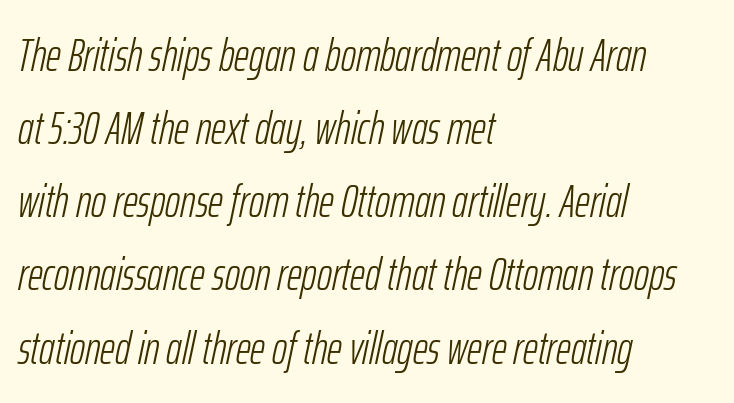
Evenly set lines give the paragraph a standard silhouette. A typesetter would mark this as italic. Compared with a typical body face, this is equally light or lighter still. No extra tracking has been applied to these lines. Is this a fixed-width face? No — the glyphs have proportional, varying widths. Descenders are the only things crossing below the line.
